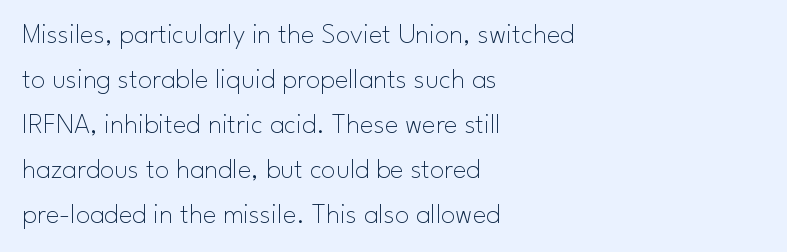
{"serif": "no", "italic": "no", "bold": "no", "weight": "thin", "width": "normal", "stroke_contrast": "low", "x_height": "small", "monospaced": "no", "underline": "no", "align": "left", "line_spacing": "normal", "line_spacing_ratio": 1.55, "letter_spacing": "normal", "letter_spacing_em": 0.0, "glyph_px": 29}
